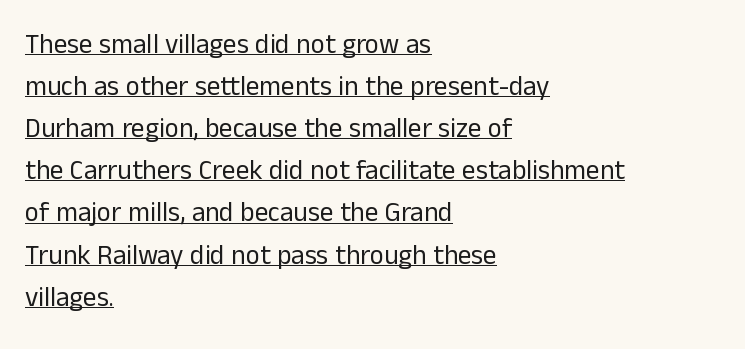
{"italic": "no", "bold": "no", "underline": "yes", "align": "left", "line_spacing": "normal", "line_spacing_ratio": 1.56, "letter_spacing": "normal", "letter_spacing_em": 0.0, "glyph_px": 27}
